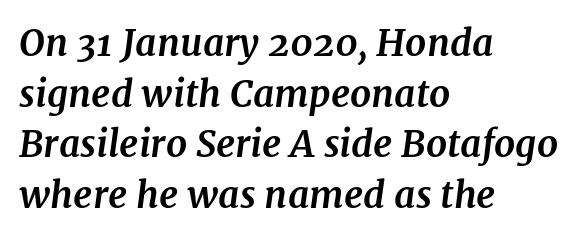
The image shows 37 px bold serif type, italic (leaning right); set left-aligned, normal line spacing (1.37x), normal letter spacing, not underlined; medium stroke contrast and a medium x-height.
